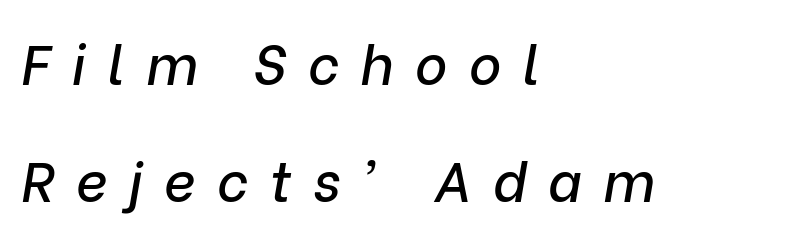
Q: Is the text italic (slanted)? A: Yes, it leans right by about 9 degrees.
Q: Is the text underlined? A: No.
Q: How is the paragraph aligned? A: Left-aligned.
Q: Is the spacing between letters normal or unusually wide? A: Unusually wide.
Q: Is the spacing between lines tight, normal or loose? A: Loose.
Q: Width (condensed, normal, or wide)? A: Normal.
Q: Stroke contrast? A: Low.
Q: x-height? A: Medium.
Q: Monospaced? A: No.
